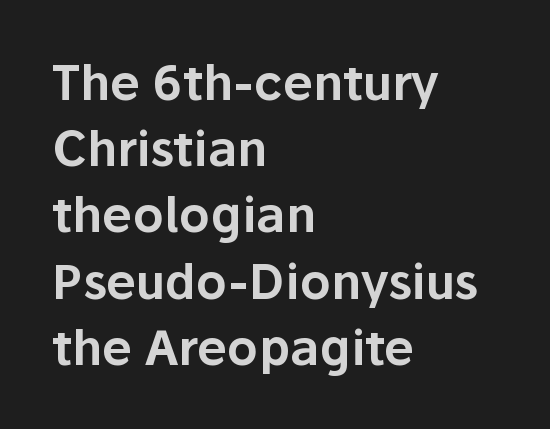
The rows are spaced the way most documents space them. Caption: multi-line text, flush left, ragged right. Is this a fixed-width face? No — the glyphs have proportional, varying widths. Tracking here is standard; glyphs follow each other at the usual distance.
